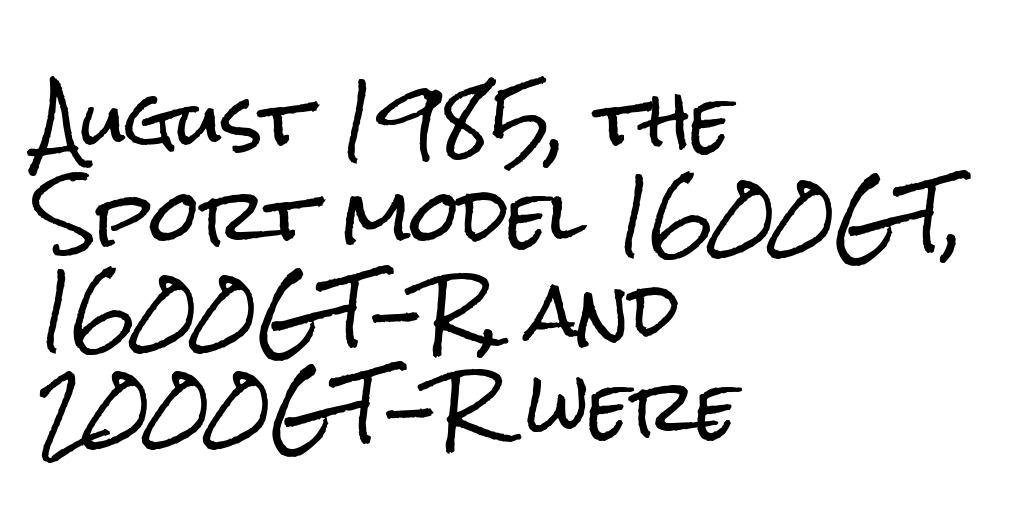
{"serif": "no", "italic": "no", "width": "condensed", "stroke_contrast": "low", "x_height": "medium", "monospaced": "no", "underline": "no", "align": "left", "line_spacing": "normal", "line_spacing_ratio": 1.36, "letter_spacing": "normal", "letter_spacing_em": 0.0, "glyph_px": 70}
